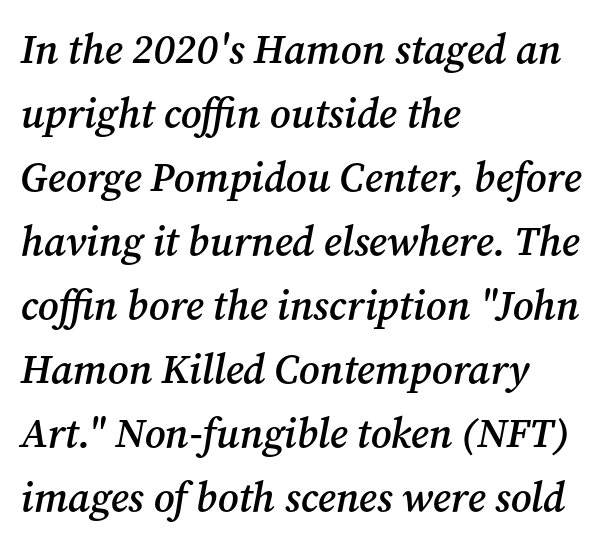
The image shows 41 px semibold serif type, italic (leaning right); set left-aligned, normal line spacing (1.56x), normal letter spacing, not underlined; medium stroke contrast and a medium x-height.
